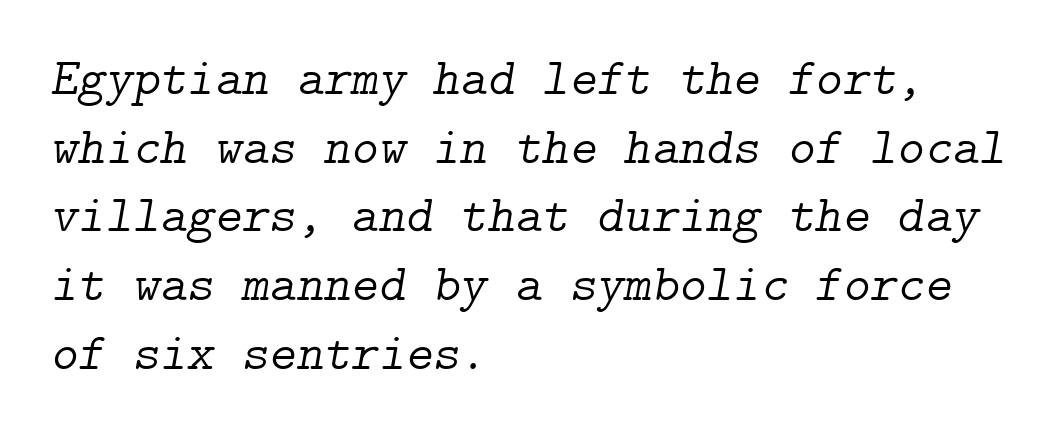
Q: Is the text bold? A: No.
Q: Is the text italic (slanted)? A: Yes, it leans right by about 9 degrees.
Q: Is the typeface a serif or a sans-serif typeface? A: Serif.
Q: Is the text underlined? A: No.
Q: How is the paragraph aligned? A: Left-aligned.
Q: Is the spacing between letters normal or unusually wide? A: Normal.
Q: Is the spacing between lines tight, normal or loose? A: Normal.
Q: Width (condensed, normal, or wide)? A: Normal.
Q: Stroke contrast? A: Low.
Q: x-height? A: Medium.
